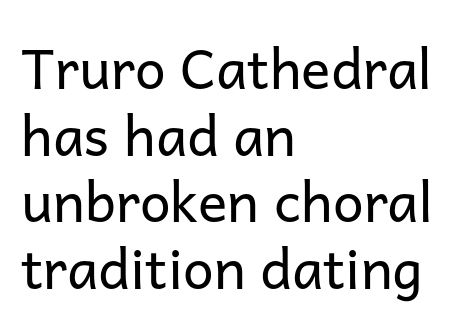
Q: Is the text bold? A: No.
Q: Is the text italic (slanted)? A: No, it is upright.
Q: Is the typeface a serif or a sans-serif typeface? A: Sans-serif.
Q: Is the text underlined? A: No.
Q: How is the paragraph aligned? A: Left-aligned.
Q: Is the spacing between letters normal or unusually wide? A: Normal.
Q: Width (condensed, normal, or wide)? A: Normal.
Q: Stroke contrast? A: Low.
Q: x-height? A: Medium.
Q: Monospaced? A: No.
